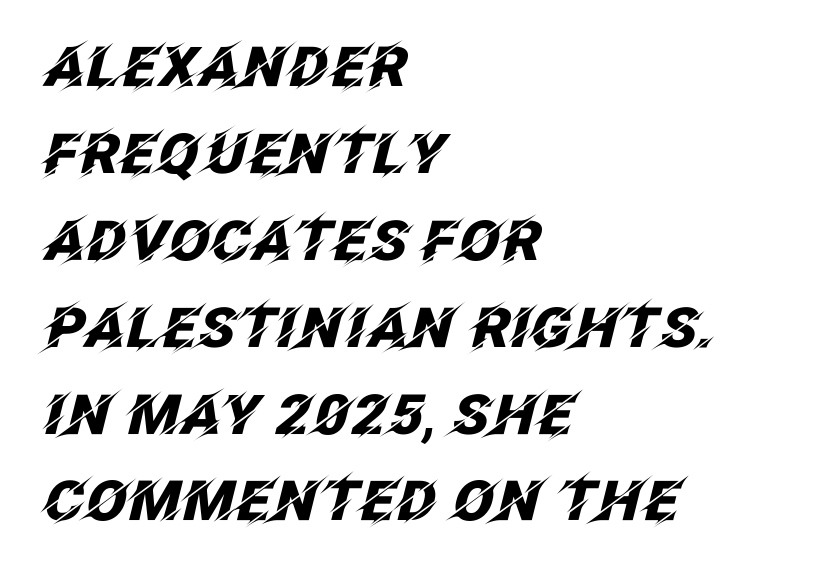
Baseline-to-baseline distance is the conventional proportion of letter height. There is no visible air inserted between adjacent glyphs. Typesetter's note: full bold, strokes at maximum text heaviness. In terms of posture, this sample is oblique. Think of a printed novel: that variable character pitch is what you see here. The paragraph has a hard left edge and a soft right edge.
